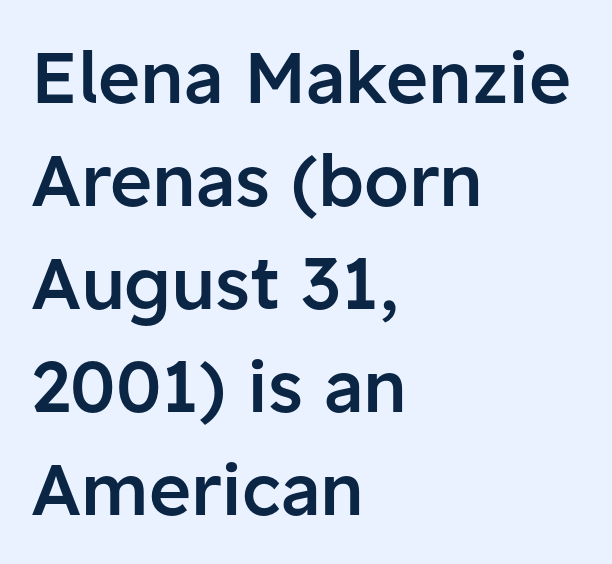
The image shows 72 px semibold sans-serif type, upright; set left-aligned, normal line spacing (1.43x), normal letter spacing, not underlined; low stroke contrast and a medium x-height.
